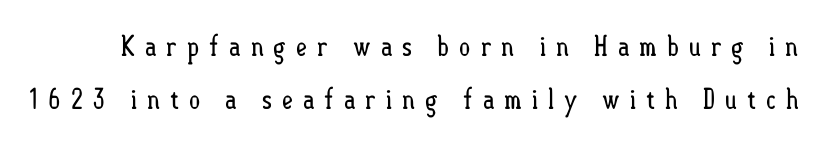
{"italic": "no", "bold": "no", "weight": "regular", "width": "condensed", "stroke_contrast": "low", "x_height": "small", "monospaced": "no", "underline": "no", "line_spacing": "loose", "line_spacing_ratio": 1.91, "letter_spacing": "wide", "letter_spacing_em": 0.33, "glyph_px": 28}
